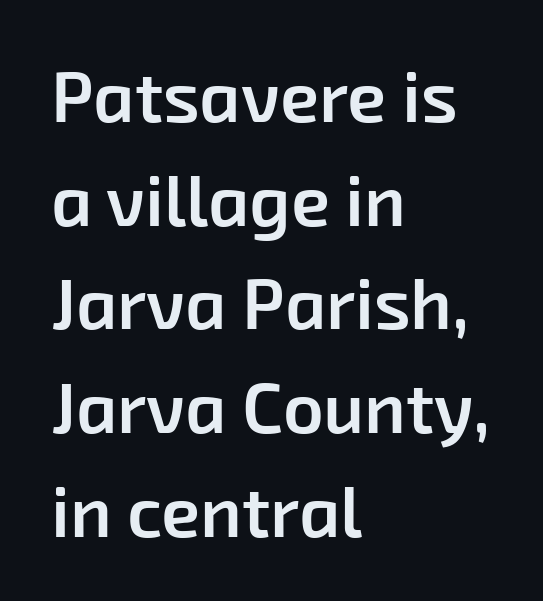
Varying glyph widths throughout — classic text-font behaviour. Nothing unusual about the tracking: characters are spaced as the font intends. In terms of leading, this rendering sits right in the middle. Check under the words: just untouched page.
